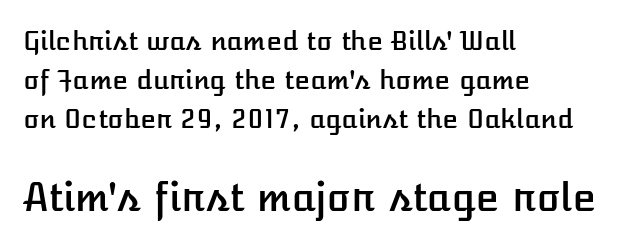
Lines of text with bare space underneath. The passage shown has conventional tracking throughout. This sample keeps an unexceptional amount of space between lines. It's the straight-up-and-down kind of type. The face used here is proportionally spaced, like ordinary book or web type. Small over large — that's the arrangement of the two blocks here.
